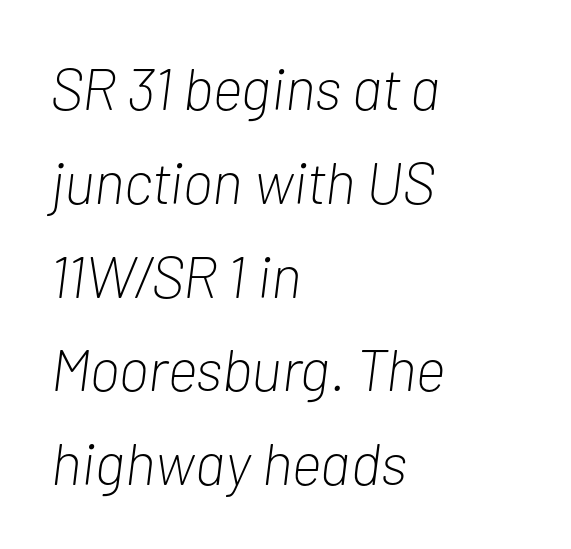
Unmarked baselines from the first word to the last. The designer left line spacing at the default. A light-to-regular cut is what we see here. Line beginnings align vertically; line endings do not.
